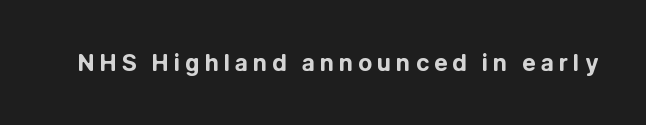
The image shows 23 px bold type, upright; set unusually wide letter spacing (+0.21 em), not underlined.
